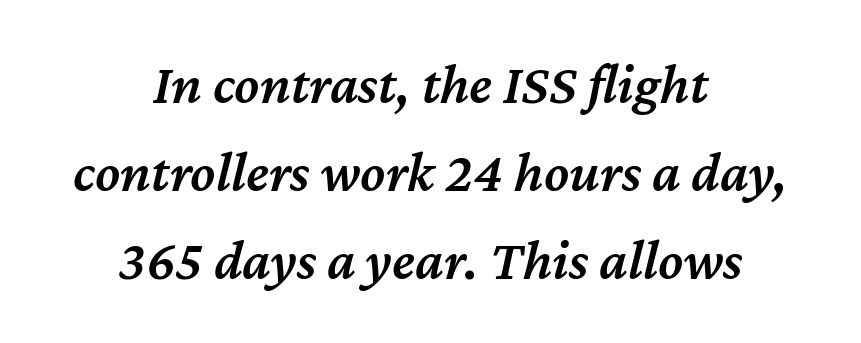
Casual observation: everything's sitting right in the middle. Horizontal bands of white between lines are of average thickness. Students, note that the glyphs here touch the page at normal intervals. Think of a printed novel: that variable character pitch is what you see here. The letters are semibold — heavier than regular but short of a full bold.
